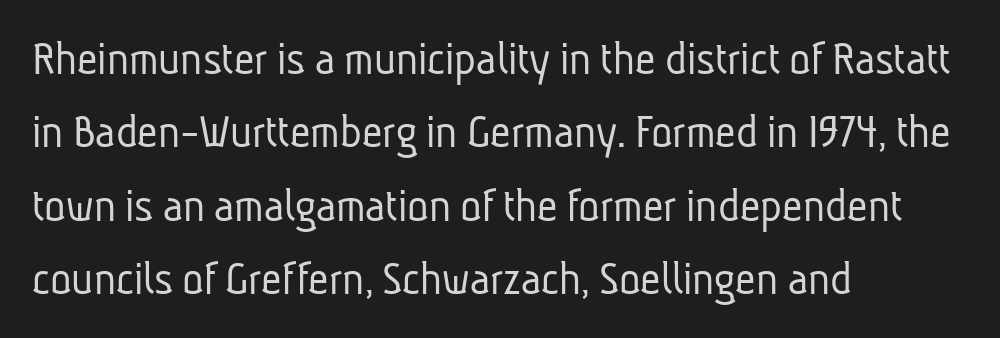
Q: Is the text bold? A: No.
Q: Is the typeface a serif or a sans-serif typeface? A: Sans-serif.
Q: Is the text underlined? A: No.
Q: How is the paragraph aligned? A: Left-aligned.
Q: Is the spacing between letters normal or unusually wide? A: Normal.
Q: Is the spacing between lines tight, normal or loose? A: Normal.
Q: Width (condensed, normal, or wide)? A: Condensed.
Q: Stroke contrast? A: Low.
Q: x-height? A: Medium.
Q: Monospaced? A: No.
